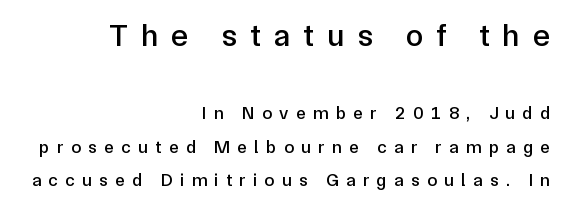
Q: Is the text italic (slanted)? A: No, it is upright.
Q: Is the typeface a serif or a sans-serif typeface? A: Sans-serif.
Q: Is the text underlined? A: No.
Q: How is the paragraph aligned? A: Right-aligned.
Q: Is the spacing between letters normal or unusually wide? A: Unusually wide.
Q: Which block of text is set in a larger size, the first (top) or the second (bottom)? A: The first (top) one.
Q: Width (condensed, normal, or wide)? A: Normal.
Q: Stroke contrast? A: Low.
Q: x-height? A: Medium.
Q: Monospaced? A: No.
